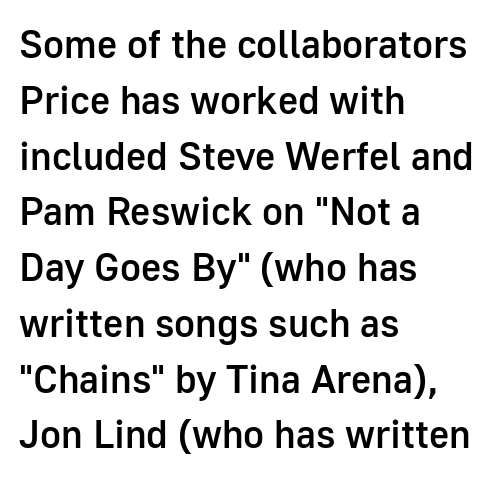
{"serif": "no", "italic": "no", "bold": "semi", "weight": "semibold", "width": "normal", "stroke_contrast": "low", "x_height": "medium", "monospaced": "no", "underline": "no", "align": "left", "line_spacing": "normal", "line_spacing_ratio": 1.43, "letter_spacing": "normal", "letter_spacing_em": 0.0, "glyph_px": 39}
